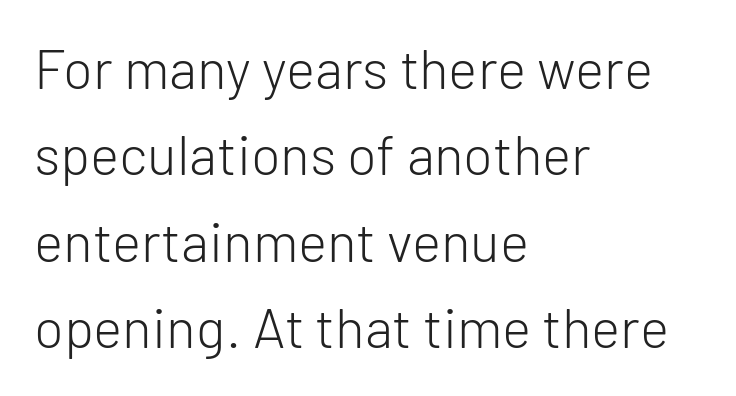
The characters display no serif detailing; their extremities are plain. Quick note: underline off. When letters stand straight like this, we call the style roman or upright. This sample is left-justified, so line endings fall wherever the words run out. The designer left line spacing at the default.
